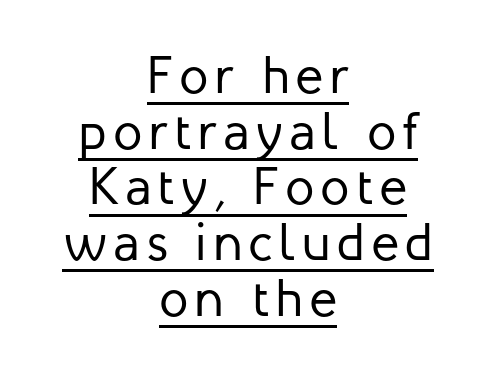
{"serif": "no", "italic": "no", "bold": "no", "weight": "regular", "width": "normal", "stroke_contrast": "low", "x_height": "medium", "monospaced": "no", "underline": "yes", "align": "center", "line_spacing": "tight", "line_spacing_ratio": 1.05, "glyph_px": 53}
